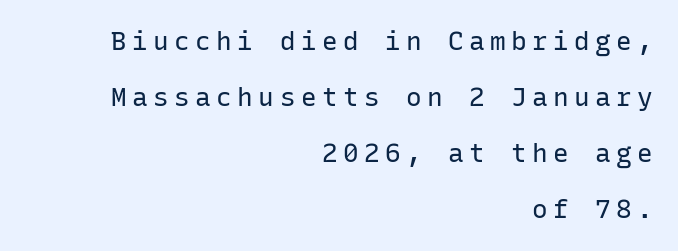
Q: Is the text bold? A: No.
Q: Is the text italic (slanted)? A: No, it is upright.
Q: Is the text underlined? A: No.
Q: How is the paragraph aligned? A: Right-aligned.
Q: Is the spacing between letters normal or unusually wide? A: Unusually wide.
Q: Is the spacing between lines tight, normal or loose? A: Loose.
